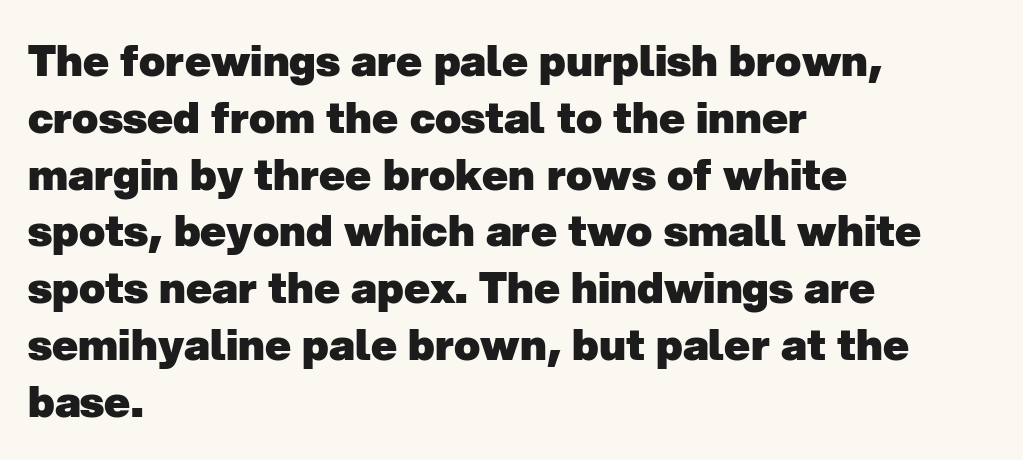
To sum up the face: it is a sans, with no serifs. This sample is left-justified, so line endings fall wherever the words run out. You could not count columns in this text — the font is proportionally spaced. Characters follow at the spacing the type designer built in. No word sits above an underline. Successive baselines arrive at the customary interval.
